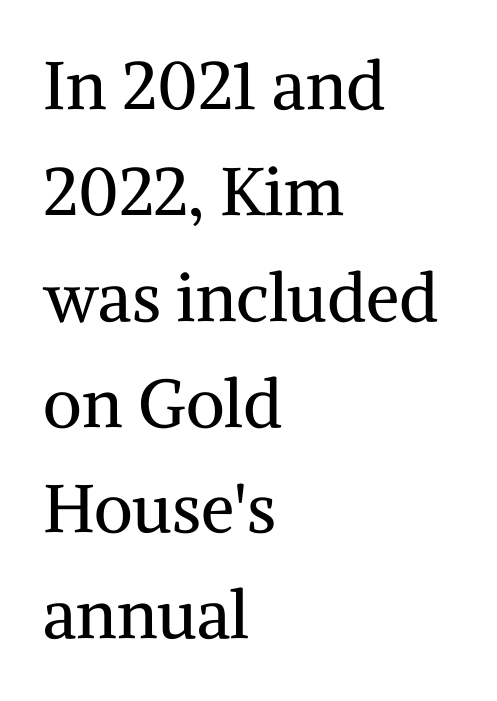
{"serif": "yes", "italic": "no", "bold": "no", "weight": "regular", "width": "normal", "stroke_contrast": "medium", "x_height": "medium", "monospaced": "no", "underline": "no", "align": "left", "line_spacing": "normal", "line_spacing_ratio": 1.58, "letter_spacing": "normal", "letter_spacing_em": 0.0, "glyph_px": 67}
